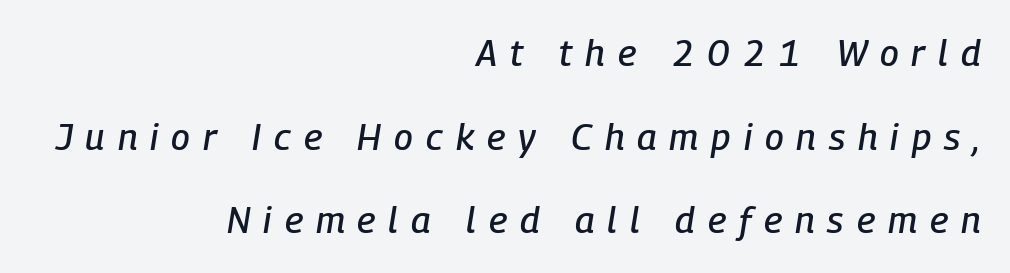
{"italic": "yes", "lean": "right", "slant_degrees": 9, "width": "condensed", "stroke_contrast": "low", "x_height": "medium", "monospaced": "no", "underline": "no", "align": "right", "line_spacing": "loose", "line_spacing_ratio": 2.26, "letter_spacing": "wide", "letter_spacing_em": 0.35, "glyph_px": 37}
